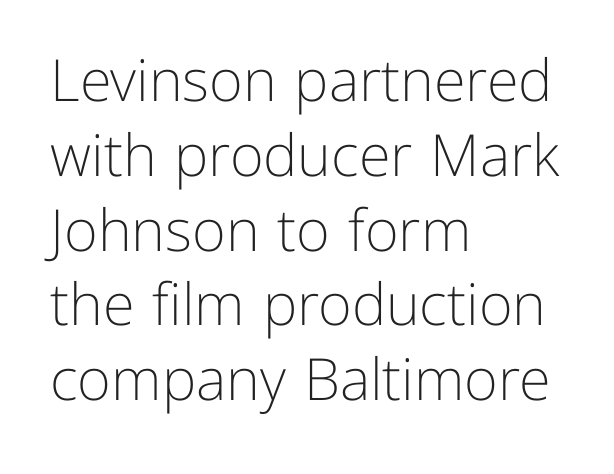
Q: Is the text bold? A: No.
Q: Is the text italic (slanted)? A: No, it is upright.
Q: Is the typeface a serif or a sans-serif typeface? A: Sans-serif.
Q: Is the text underlined? A: No.
Q: How is the paragraph aligned? A: Left-aligned.
Q: Is the spacing between letters normal or unusually wide? A: Normal.
Q: Is the spacing between lines tight, normal or loose? A: Normal.
Q: Width (condensed, normal, or wide)? A: Normal.
Q: Stroke contrast? A: Low.
Q: x-height? A: Medium.
Q: Monospaced? A: No.
